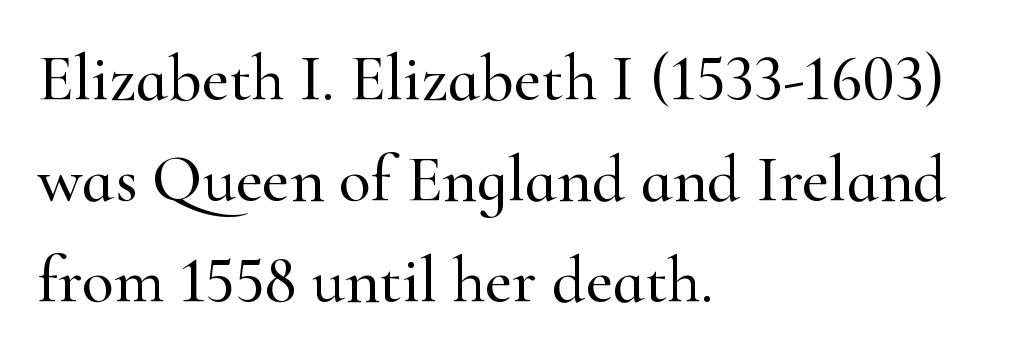
The image shows 66 px serif type, upright; set left-aligned, normal line spacing (1.53x), normal letter spacing, not underlined; high stroke contrast and a small x-height.
